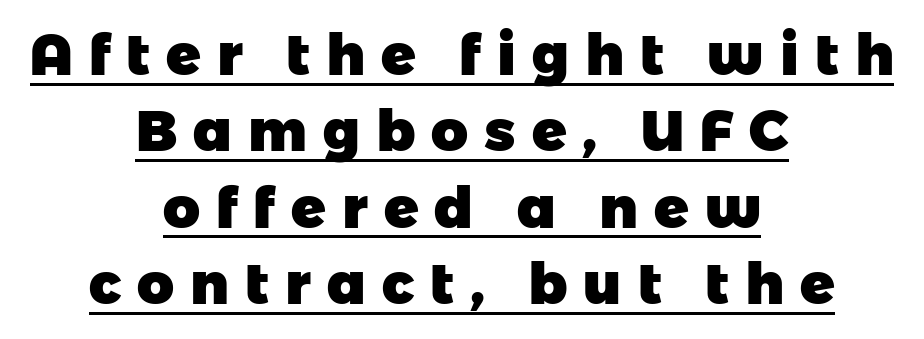
The image shows 57 px heavy sans-serif type; set centered, normal line spacing (1.34x), unusually wide letter spacing (+0.28 em), underlined; low stroke contrast and a medium x-height.
